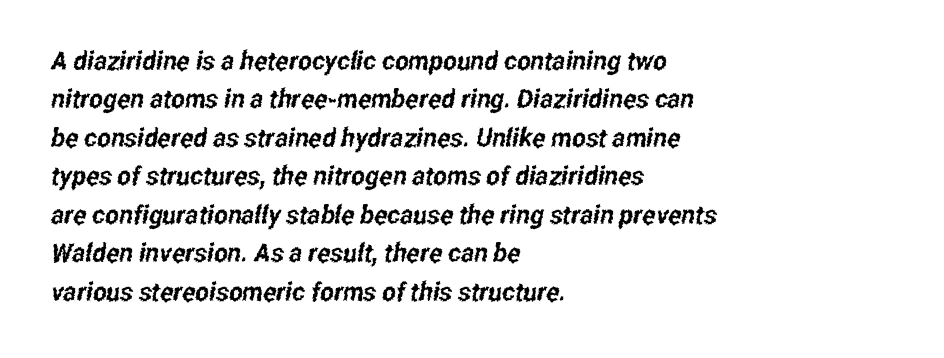
Q: Is the text underlined? A: No.
Q: How is the paragraph aligned? A: Left-aligned.
Q: Is the spacing between letters normal or unusually wide? A: Normal.
Q: Is the spacing between lines tight, normal or loose? A: Normal.
